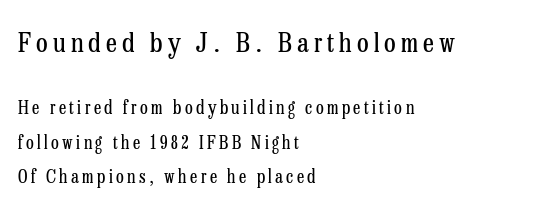
The image shows 27 px text type, upright; set left-aligned, loose line spacing (1.91x), not underlined; the first (top) block is 1.5x larger.
